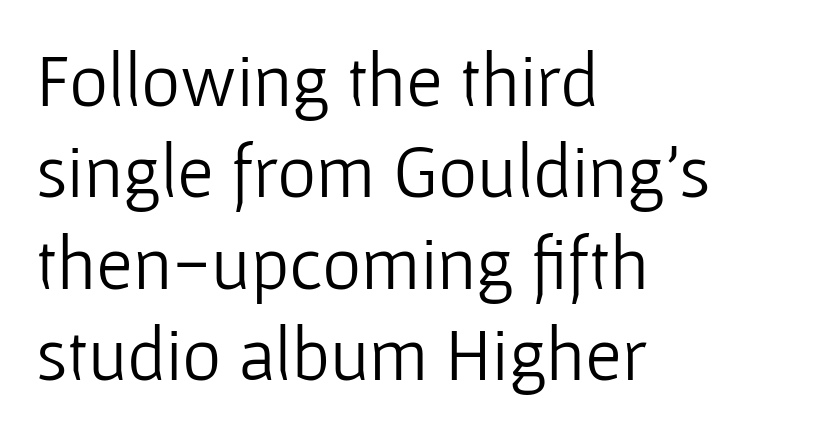
Q: Is the text bold? A: No.
Q: Is the text italic (slanted)? A: No, it is upright.
Q: Is the typeface a serif or a sans-serif typeface? A: Sans-serif.
Q: Is the text underlined? A: No.
Q: How is the paragraph aligned? A: Left-aligned.
Q: Is the spacing between letters normal or unusually wide? A: Normal.
Q: Width (condensed, normal, or wide)? A: Normal.
Q: Stroke contrast? A: Low.
Q: x-height? A: Medium.
Q: Monospaced? A: No.
